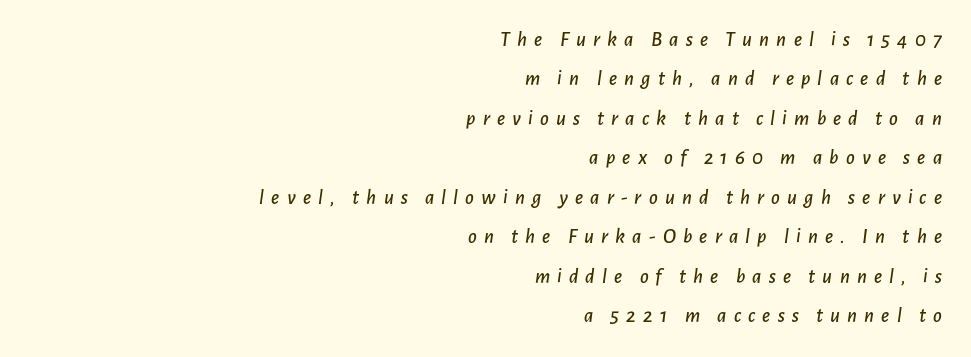
Q: Is the text italic (slanted)? A: Yes, it leans right by about 7 degrees.
Q: Is the text underlined? A: No.
Q: How is the paragraph aligned? A: Right-aligned.
Q: Is the spacing between letters normal or unusually wide? A: Unusually wide.
